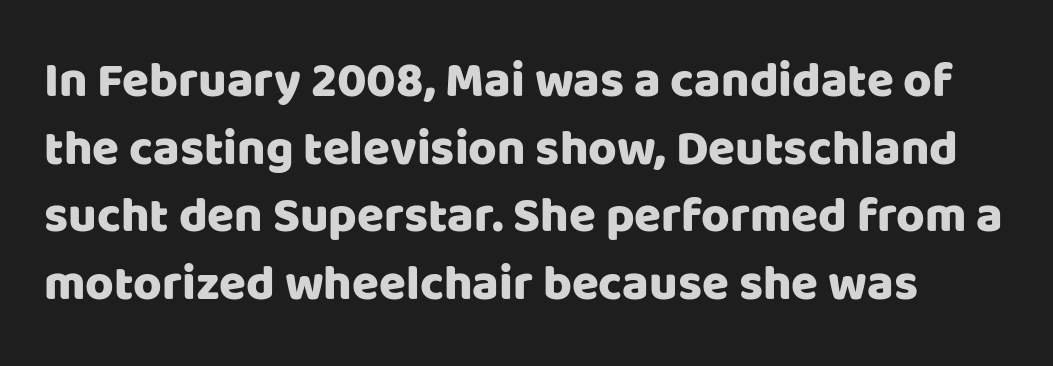
Q: Is the text italic (slanted)? A: No, it is upright.
Q: Is the typeface a serif or a sans-serif typeface? A: Sans-serif.
Q: Is the text underlined? A: No.
Q: Is the spacing between letters normal or unusually wide? A: Normal.
Q: Is the spacing between lines tight, normal or loose? A: Normal.
Q: Width (condensed, normal, or wide)? A: Normal.
Q: Stroke contrast? A: Low.
Q: x-height? A: Large.
Q: Monospaced? A: No.
